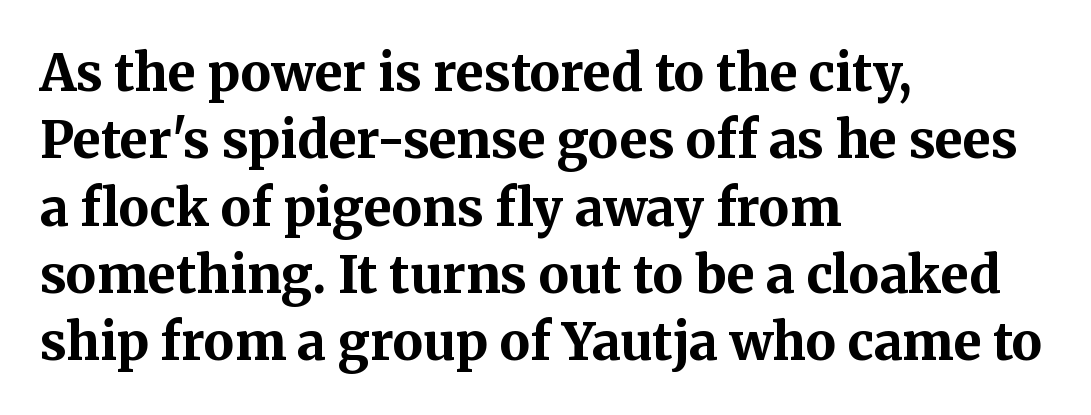
Each letter keeps its own natural width here, so spacing adapts to shape. These lines were composed using upright roman letters. These lines stack with their left ends in a neat column. The designer went with a serif here, giving each stem small feet.
